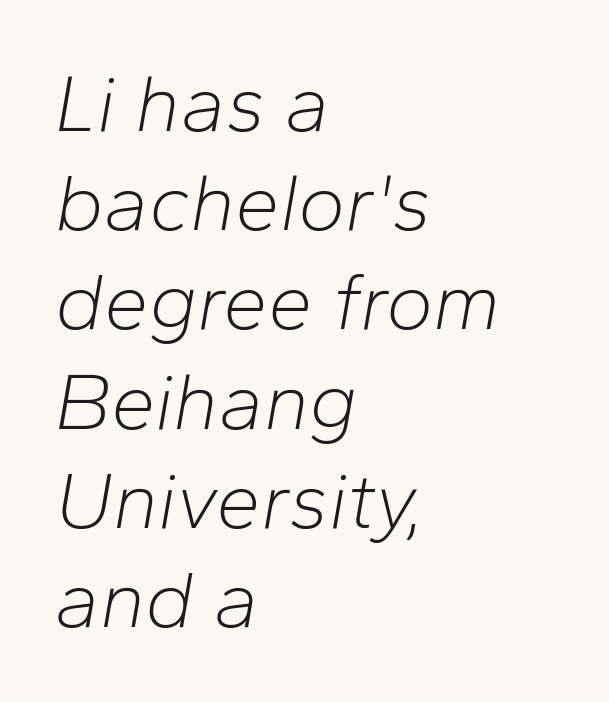
Lines of text with bare space underneath. The face used here is proportionally spaced, like ordinary book or web type. This sample uses an oblique cut, with every glyph tilted off the vertical. Is the block centered? No — it sits flush against the left margin.
